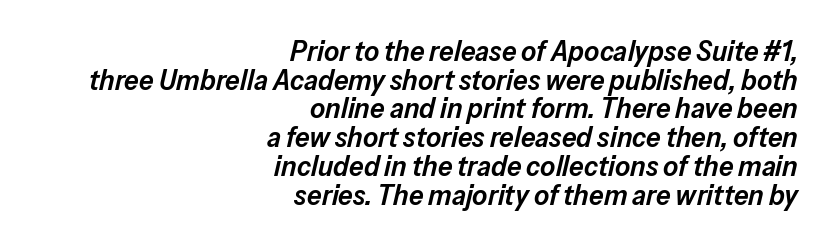
{"italic": "yes", "lean": "right", "slant_degrees": 13, "bold": "semi", "weight": "semibold", "width": "normal", "stroke_contrast": "low", "x_height": "medium", "monospaced": "no", "underline": "no", "align": "right", "line_spacing": "tight", "line_spacing_ratio": 0.99, "letter_spacing": "normal", "letter_spacing_em": 0.0, "glyph_px": 29}
